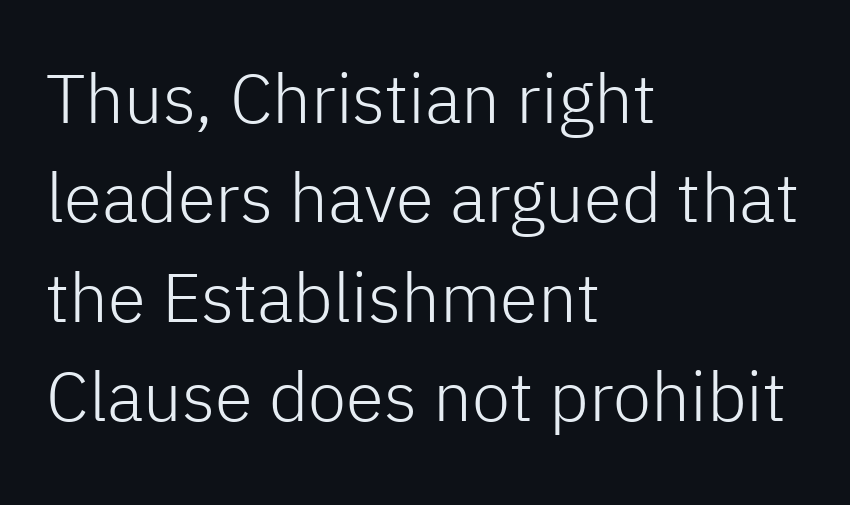
Is there much room between lines? A standard amount, neither cramped nor airy. This sample uses plain, unmodified letter spacing. The foot of each line stays bare and open. Casual observation: everything's shoved over to the left. Varying glyph widths throughout — classic text-font behaviour. Characters remain perfectly vertical along every line.
